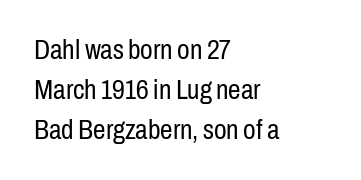
The image shows 28 px regular-weight, condensed sans-serif type, upright; set left-aligned, normal line spacing (1.43x), normal letter spacing, not underlined; low stroke contrast and a medium x-height.
